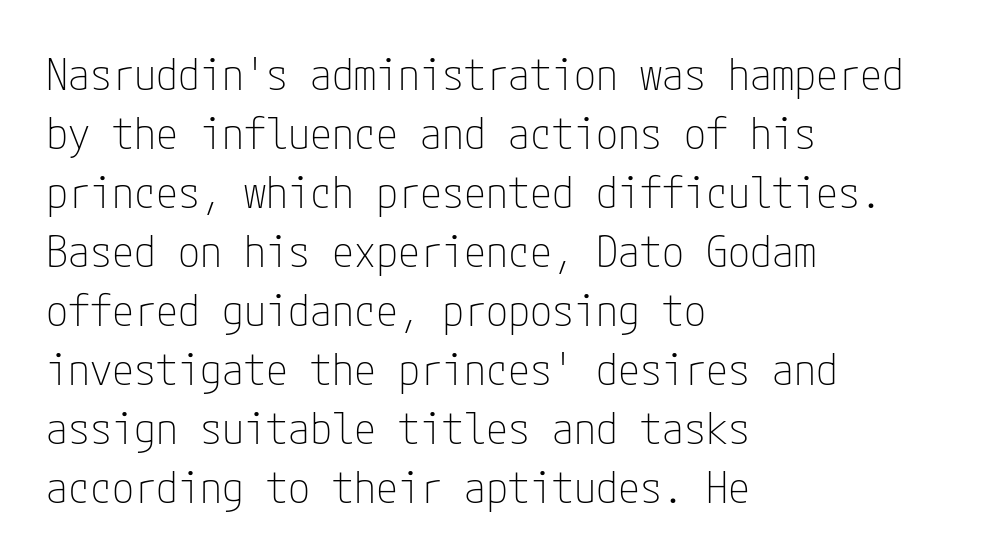
{"serif": "no", "italic": "no", "bold": "no", "weight": "thin", "width": "condensed", "stroke_contrast": "low", "x_height": "medium", "underline": "no", "align": "left", "line_spacing": "normal", "line_spacing_ratio": 1.34, "letter_spacing": "normal", "letter_spacing_em": 0.0, "glyph_px": 44}
